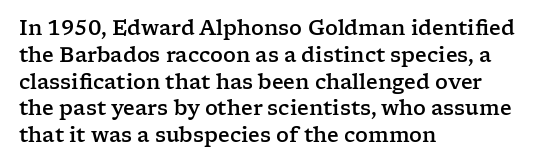
Q: Is the text italic (slanted)? A: No, it is upright.
Q: Is the text underlined? A: No.
Q: How is the paragraph aligned? A: Left-aligned.
Q: Is the spacing between letters normal or unusually wide? A: Normal.
Q: Is the spacing between lines tight, normal or loose? A: Normal.
